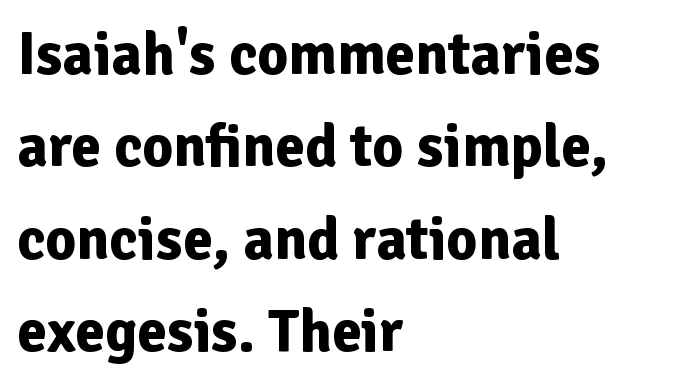
{"serif": "no", "italic": "no", "bold": "yes", "weight": "bold", "width": "normal", "stroke_contrast": "low", "x_height": "medium", "monospaced": "no", "underline": "no", "align": "left", "line_spacing": "normal", "line_spacing_ratio": 1.54, "letter_spacing": "normal", "letter_spacing_em": 0.0, "glyph_px": 60}
